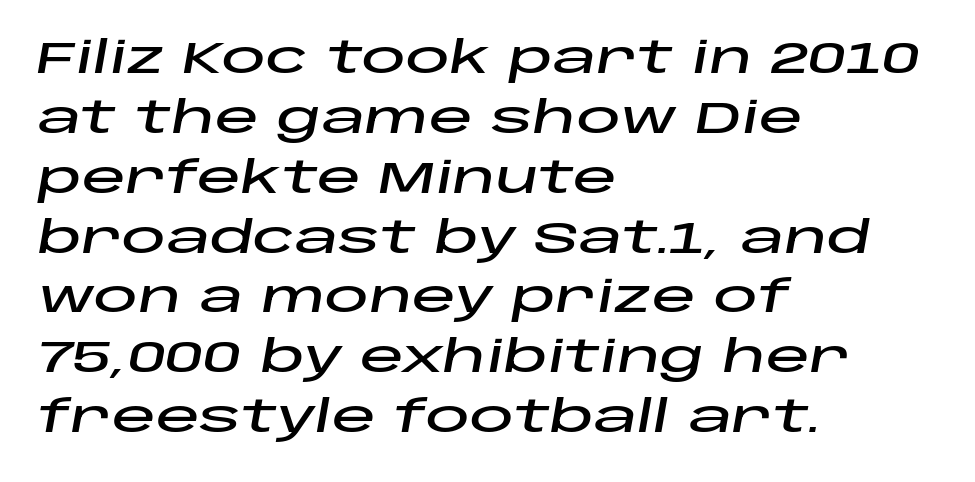
How are the letters spaced? Ordinarily, with no added tracking. The gap between lines stays unmarked. Typeset ragged right — the left edge is the straight one. Tall strokes in this sample are angled rather than plumb. The line-height multiplier appears to be the usual default.
